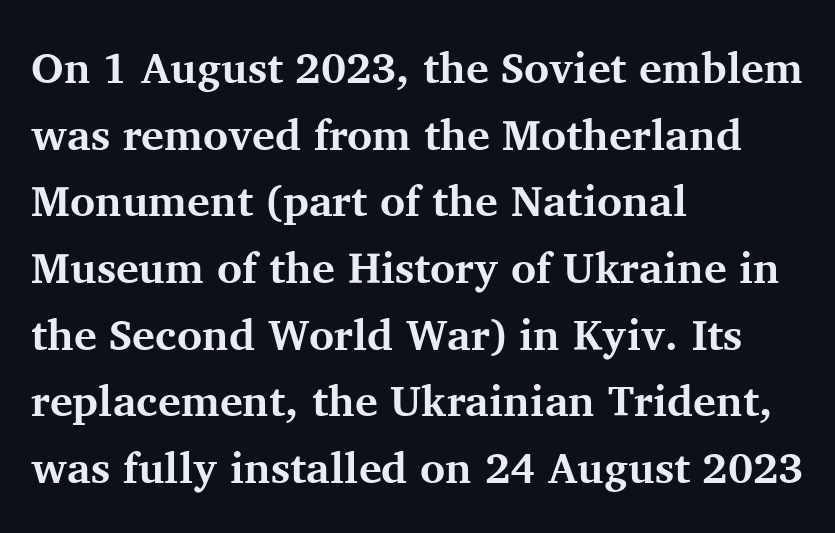
The image shows 43 px bold serif type, upright; set left-aligned, normal line spacing (1.55x), normal letter spacing, not underlined; medium stroke contrast and a medium x-height.
